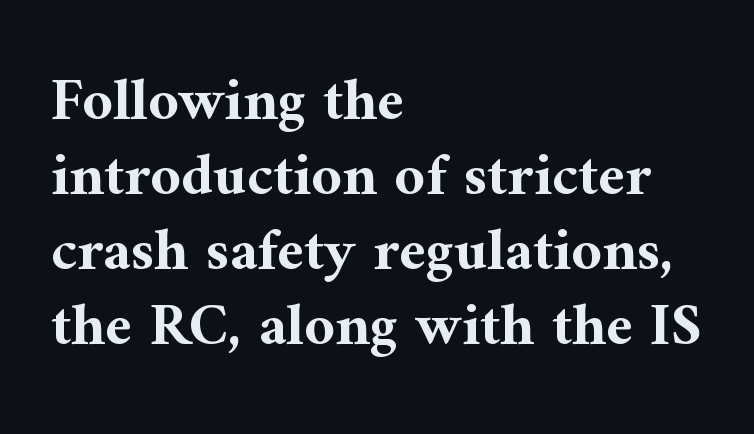
Q: Is the text bold? A: Yes.
Q: Is the text italic (slanted)? A: No, it is upright.
Q: Is the typeface a serif or a sans-serif typeface? A: Serif.
Q: Is the text underlined? A: No.
Q: How is the paragraph aligned? A: Left-aligned.
Q: Is the spacing between letters normal or unusually wide? A: Normal.
Q: Is the spacing between lines tight, normal or loose? A: Normal.
Q: Width (condensed, normal, or wide)? A: Normal.
Q: Stroke contrast? A: Medium.
Q: x-height? A: Medium.
Q: Monospaced? A: No.
